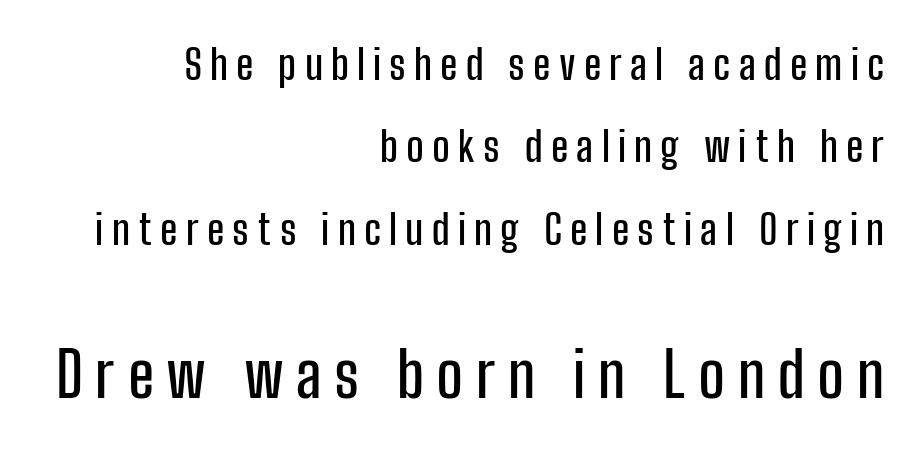
The image shows 62 px condensed sans-serif type, upright; set right-aligned, loose line spacing (2.01x), unusually wide letter spacing (+0.2 em), not underlined; the second (bottom) block is 1.51x larger; low stroke contrast and a medium x-height.
